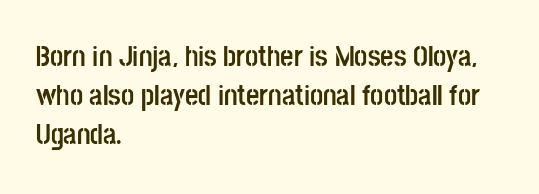
Q: Is the text bold? A: Yes.
Q: Is the text italic (slanted)? A: No, it is upright.
Q: Is the typeface a serif or a sans-serif typeface? A: Sans-serif.
Q: Is the text underlined? A: No.
Q: How is the paragraph aligned? A: Left-aligned.
Q: Is the spacing between letters normal or unusually wide? A: Normal.
Q: Is the spacing between lines tight, normal or loose? A: Normal.
Q: Width (condensed, normal, or wide)? A: Condensed.
Q: Stroke contrast? A: Low.
Q: x-height? A: Large.
Q: Monospaced? A: No.
